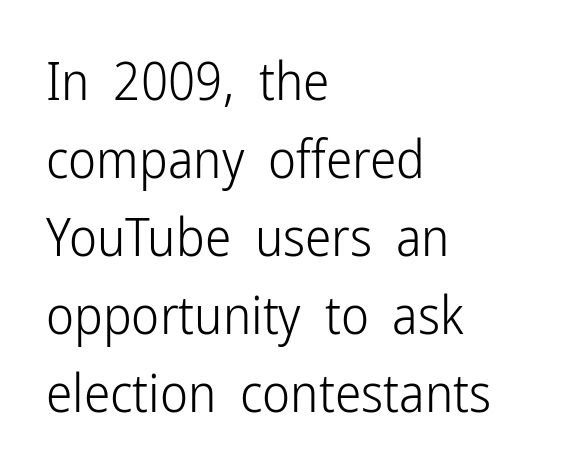
The image shows 53 px light, condensed sans-serif type, upright; set left-aligned, normal line spacing (1.47x), normal letter spacing, not underlined; low stroke contrast and a medium x-height.
